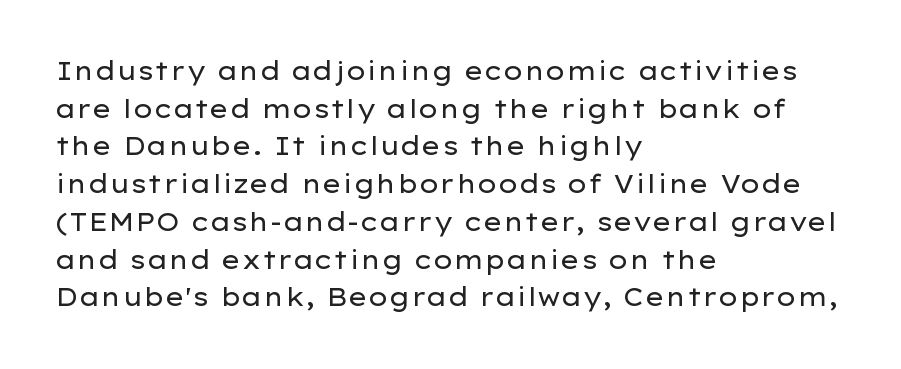
{"italic": "no", "bold": "no", "underline": "no", "align": "left", "line_spacing": "normal", "line_spacing_ratio": 1.51, "letter_spacing": "normal", "letter_spacing_em": 0.0, "glyph_px": 25}
